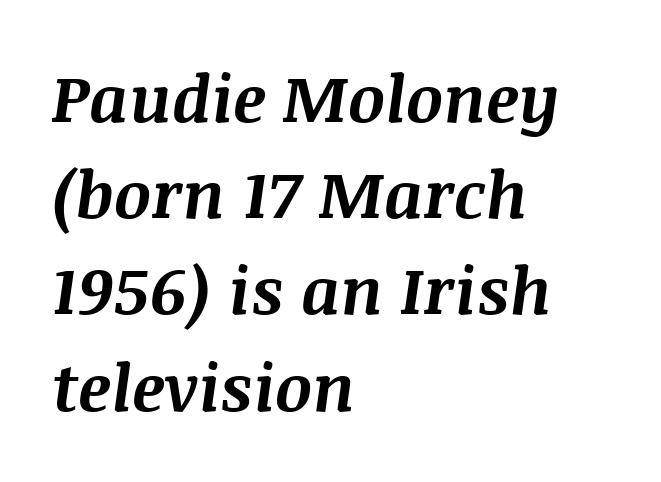
The image shows 65 px bold type, italic (leaning right); set left-aligned, normal line spacing (1.48x), normal letter spacing, not underlined; medium stroke contrast and a large x-height.
